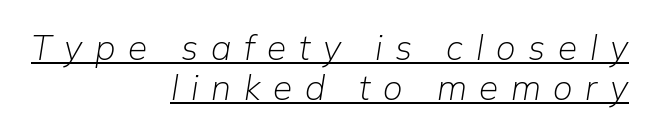
Q: Is the text bold? A: No.
Q: Is the text italic (slanted)? A: Yes, it leans right by about 9 degrees.
Q: Is the text underlined? A: Yes.
Q: How is the paragraph aligned? A: Right-aligned.
Q: Is the spacing between letters normal or unusually wide? A: Unusually wide.
Q: Is the spacing between lines tight, normal or loose? A: Tight.
Q: Width (condensed, normal, or wide)? A: Normal.
Q: Stroke contrast? A: Low.
Q: x-height? A: Medium.
Q: Monospaced? A: No.
